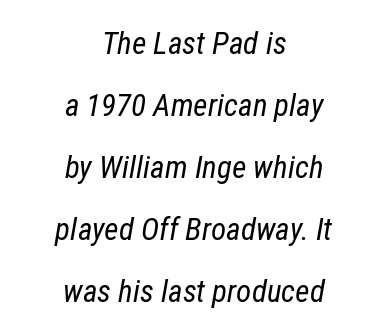
{"italic": "yes", "lean": "right", "slant_degrees": 12, "bold": "no", "weight": "regular", "width": "condensed", "stroke_contrast": "low", "x_height": "medium", "monospaced": "no", "underline": "no", "align": "center", "line_spacing": "loose", "line_spacing_ratio": 2.0, "letter_spacing": "normal", "letter_spacing_em": 0.0, "glyph_px": 31}
